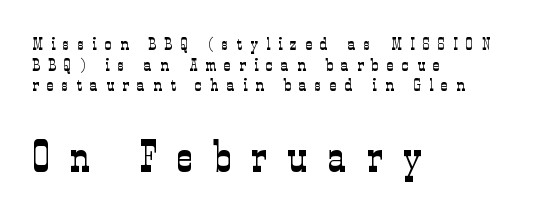
Q: Is the text bold? A: No.
Q: Is the text italic (slanted)? A: No, it is upright.
Q: Is the typeface a serif or a sans-serif typeface? A: Serif.
Q: Is the text underlined? A: No.
Q: How is the paragraph aligned? A: Left-aligned.
Q: Is the spacing between letters normal or unusually wide? A: Unusually wide.
Q: Is the spacing between lines tight, normal or loose? A: Tight.
Q: Which block of text is set in a larger size, the first (top) or the second (bottom)? A: The second (bottom) one.
Q: Width (condensed, normal, or wide)? A: Condensed.
Q: Stroke contrast? A: Low.
Q: x-height? A: Medium.
Q: Monospaced? A: No.
